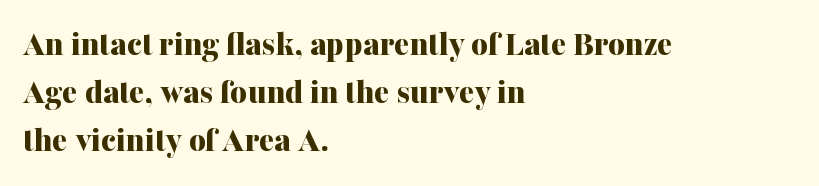
The image shows 36 px bold serif type, upright; set left-aligned, normal line spacing (1.33x), normal letter spacing, not underlined; medium stroke contrast and a medium x-height.
